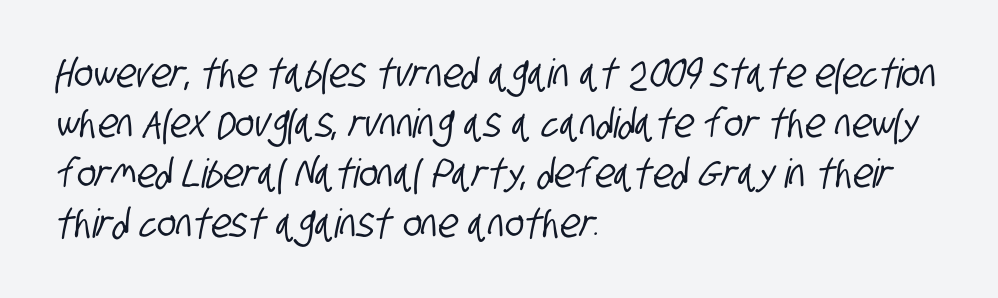
Q: Is the typeface a serif or a sans-serif typeface? A: Sans-serif.
Q: Is the text underlined? A: No.
Q: How is the paragraph aligned? A: Left-aligned.
Q: Is the spacing between letters normal or unusually wide? A: Normal.
Q: Is the spacing between lines tight, normal or loose? A: Normal.
Q: Width (condensed, normal, or wide)? A: Condensed.
Q: Stroke contrast? A: Low.
Q: x-height? A: Large.
Q: Monospaced? A: No.
